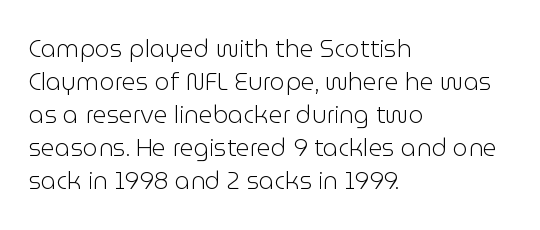
Q: Is the text bold? A: No.
Q: Is the text italic (slanted)? A: No, it is upright.
Q: Is the text underlined? A: No.
Q: How is the paragraph aligned? A: Left-aligned.
Q: Is the spacing between letters normal or unusually wide? A: Normal.
Q: Is the spacing between lines tight, normal or loose? A: Normal.
